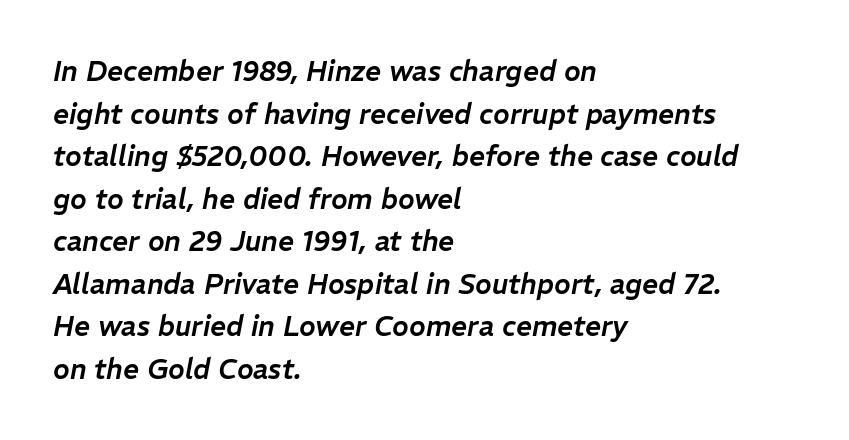
Q: Is the text italic (slanted)? A: Yes, it leans right by about 11 degrees.
Q: Is the text underlined? A: No.
Q: How is the paragraph aligned? A: Left-aligned.
Q: Is the spacing between letters normal or unusually wide? A: Normal.
Q: Is the spacing between lines tight, normal or loose? A: Normal.
Q: Width (condensed, normal, or wide)? A: Normal.
Q: Stroke contrast? A: Low.
Q: x-height? A: Medium.
Q: Monospaced? A: No.
